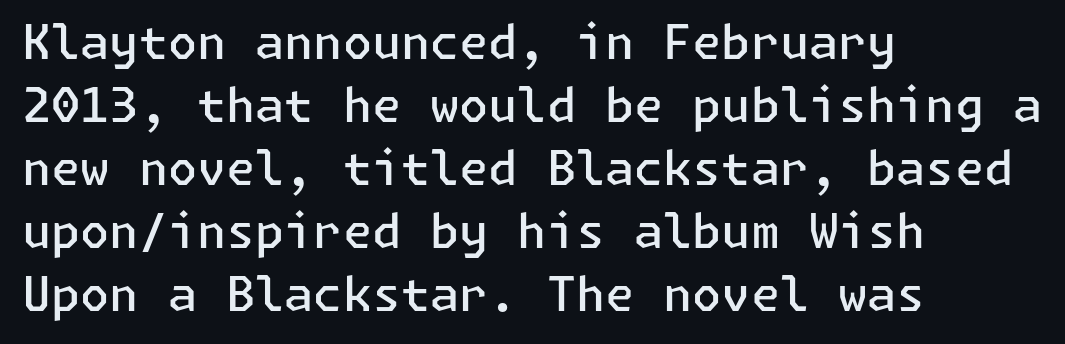
{"serif": "no", "italic": "no", "bold": "semi", "weight": "semibold", "width": "normal", "stroke_contrast": "low", "x_height": "medium", "underline": "no", "align": "left", "line_spacing": "normal", "line_spacing_ratio": 1.34, "letter_spacing": "normal", "letter_spacing_em": 0.0, "glyph_px": 47}
